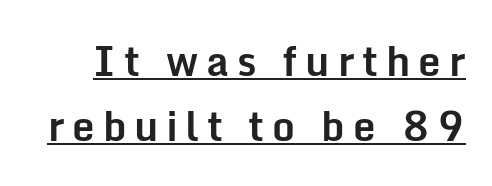
The image shows 40 px bold sans-serif type, upright; set normal line spacing (1.62x), unusually wide letter spacing (+0.2 em), underlined; low stroke contrast and a medium x-height.
